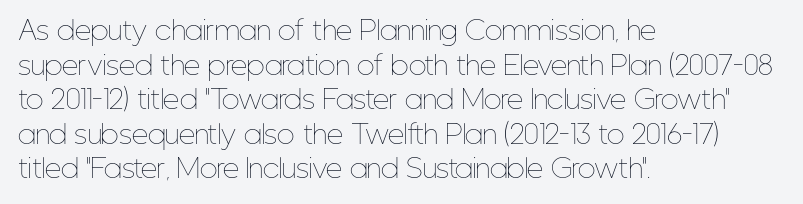
Q: Is the text bold? A: No.
Q: Is the text italic (slanted)? A: No, it is upright.
Q: Is the text underlined? A: No.
Q: How is the paragraph aligned? A: Left-aligned.
Q: Is the spacing between letters normal or unusually wide? A: Normal.
Q: Is the spacing between lines tight, normal or loose? A: Normal.
